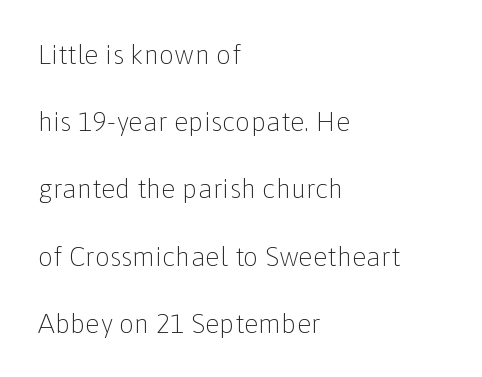
{"italic": "no", "bold": "no", "underline": "no", "align": "left", "line_spacing": "loose", "line_spacing_ratio": 2.49, "letter_spacing": "normal", "letter_spacing_em": 0.0, "glyph_px": 27}
